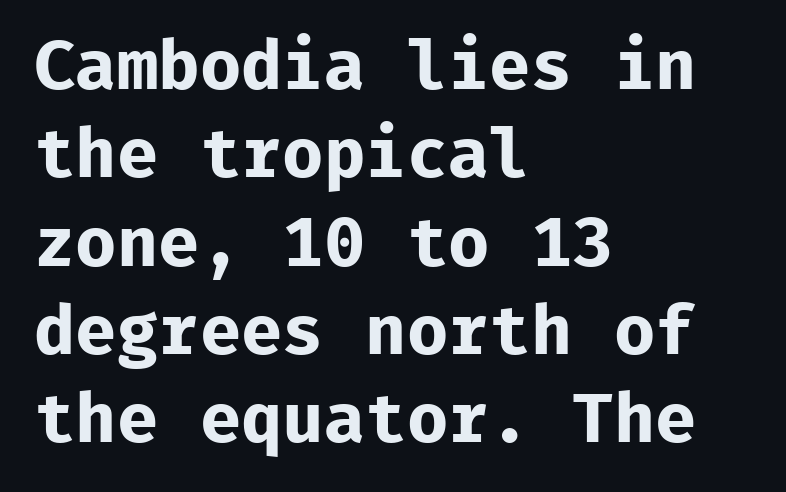
The image shows 69 px bold sans-serif type, upright, monospaced; set left-aligned, normal line spacing (1.28x), normal letter spacing, not underlined; low stroke contrast and a medium x-height.
